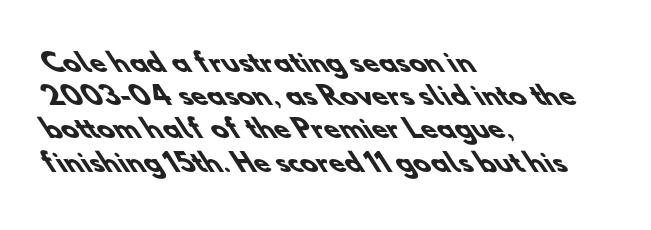
The image shows 25 px bold type; set left-aligned, normal line spacing (1.33x), normal letter spacing, not underlined.
